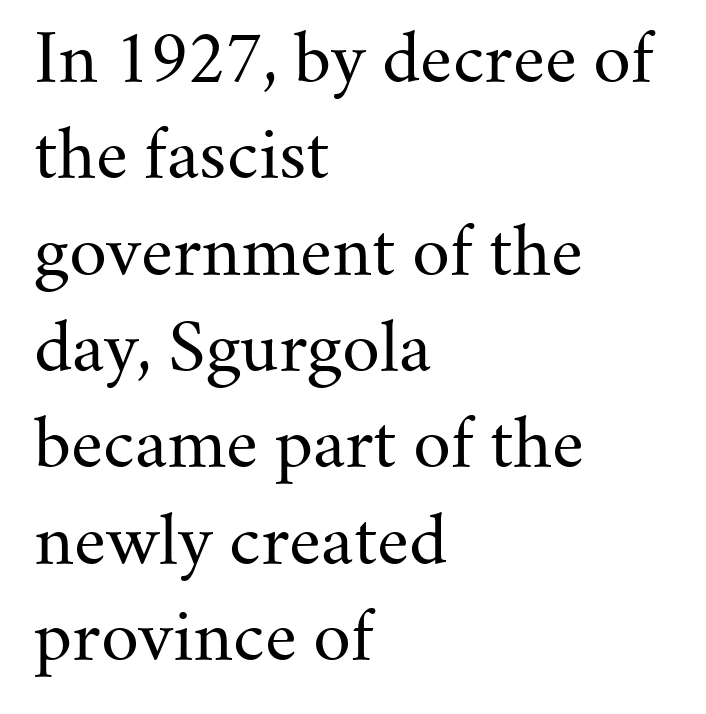
Q: Is the text bold? A: No.
Q: Is the text italic (slanted)? A: No, it is upright.
Q: Is the typeface a serif or a sans-serif typeface? A: Serif.
Q: Is the text underlined? A: No.
Q: How is the paragraph aligned? A: Left-aligned.
Q: Is the spacing between letters normal or unusually wide? A: Normal.
Q: Is the spacing between lines tight, normal or loose? A: Normal.
Q: Width (condensed, normal, or wide)? A: Normal.
Q: Stroke contrast? A: Medium.
Q: x-height? A: Small.
Q: Monospaced? A: No.
